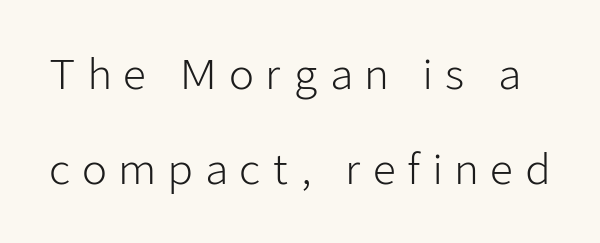
Q: Is the text bold? A: No.
Q: Is the text italic (slanted)? A: No, it is upright.
Q: Is the typeface a serif or a sans-serif typeface? A: Sans-serif.
Q: Is the text underlined? A: No.
Q: Is the spacing between letters normal or unusually wide? A: Unusually wide.
Q: Is the spacing between lines tight, normal or loose? A: Loose.
Q: Width (condensed, normal, or wide)? A: Normal.
Q: Stroke contrast? A: Low.
Q: x-height? A: Medium.
Q: Monospaced? A: No.
